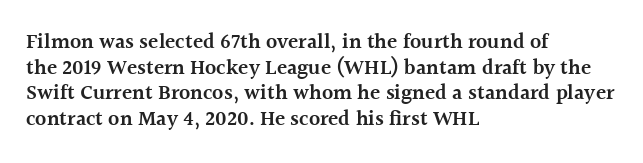
Q: Is the text bold? A: Semi-bold.
Q: Is the text italic (slanted)? A: No, it is upright.
Q: Is the text underlined? A: No.
Q: How is the paragraph aligned? A: Left-aligned.
Q: Is the spacing between letters normal or unusually wide? A: Normal.
